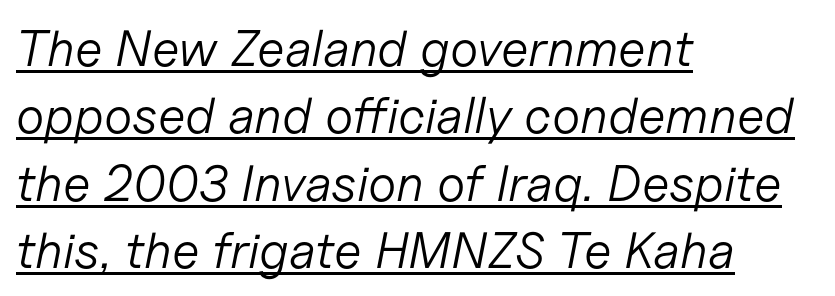
The image shows 51 px light type, italic (leaning right); set left-aligned, normal line spacing (1.32x), normal letter spacing, underlined; low stroke contrast and a medium x-height.
